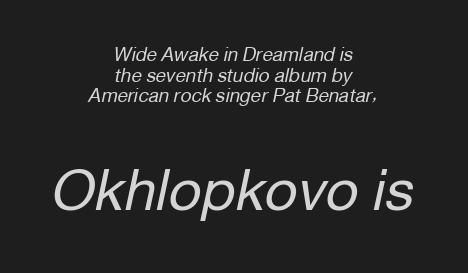
{"italic": "yes", "lean": "right", "slant_degrees": 12, "bold": "no", "weight": "regular", "width": "normal", "stroke_contrast": "low", "x_height": "medium", "monospaced": "no", "underline": "no", "align": "center", "line_spacing": "tight", "line_spacing_ratio": 1.09, "letter_spacing": "normal", "letter_spacing_em": 0.0, "larger_block": "second", "size_ratio": 3.0, "glyph_px": 57}
